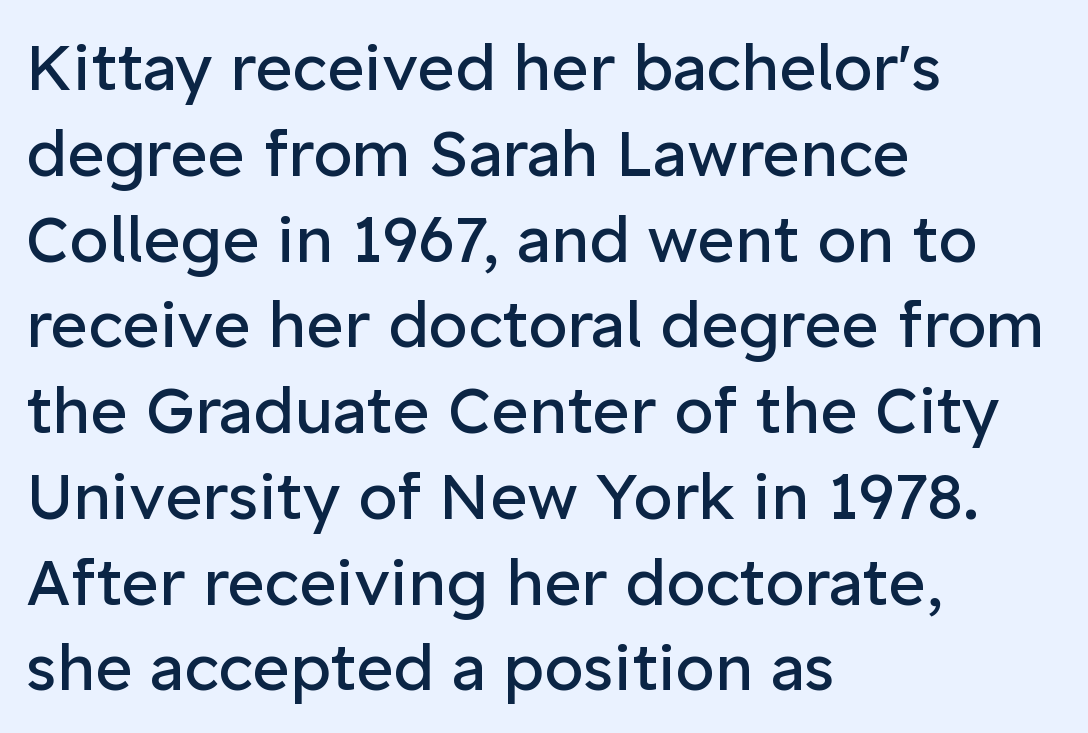
The image shows 64 px regular-weight sans-serif type, upright; set left-aligned, normal line spacing (1.34x), normal letter spacing, not underlined; low stroke contrast and a medium x-height.
